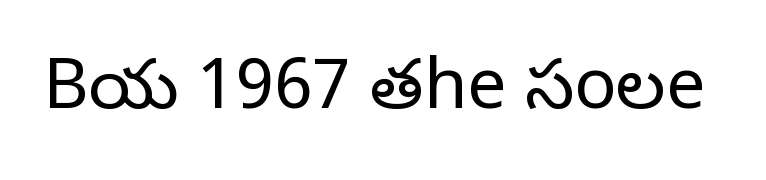
{"serif": "yes", "italic": "no", "bold": "no", "weight": "regular", "width": "normal", "stroke_contrast": "low", "x_height": "large", "monospaced": "no", "underline": "no", "letter_spacing": "normal", "letter_spacing_em": 0.0, "glyph_px": 70}
